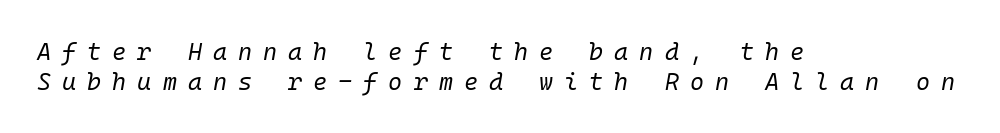
{"italic": "yes", "lean": "right", "slant_degrees": 10, "bold": "no", "underline": "no", "align": "left", "line_spacing_ratio": 1.24, "letter_spacing": "wide", "letter_spacing_em": 0.46, "glyph_px": 24}
